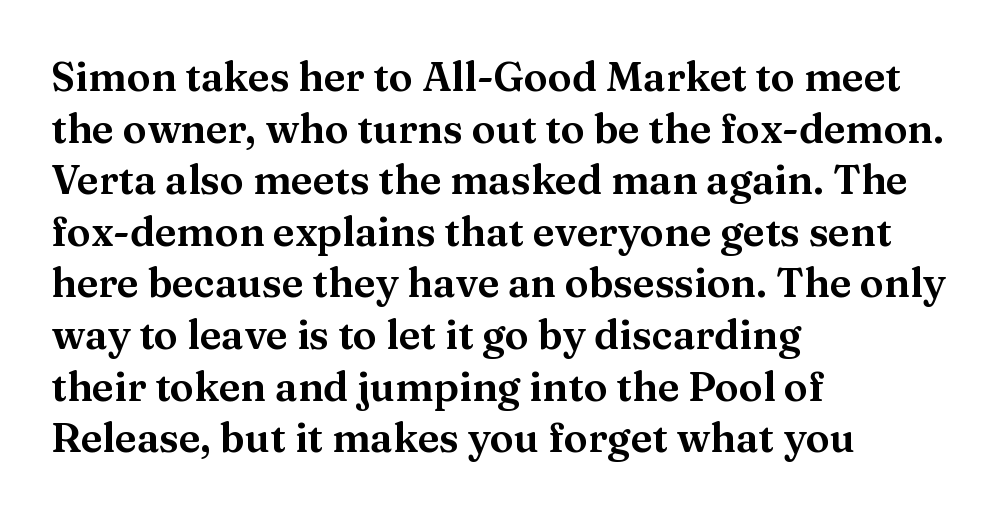
The image shows 40 px wide serif type, upright; set left-aligned, normal line spacing (1.29x), normal letter spacing, not underlined; medium stroke contrast and a medium x-height.
